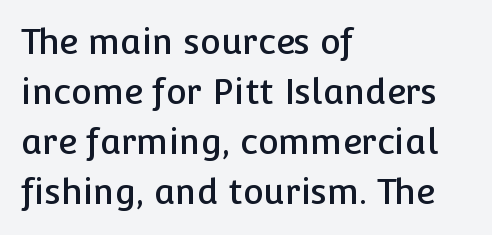
The image shows 35 px sans-serif type, upright; set left-aligned, normal line spacing (1.43x), normal letter spacing, not underlined; low stroke contrast and a medium x-height.
